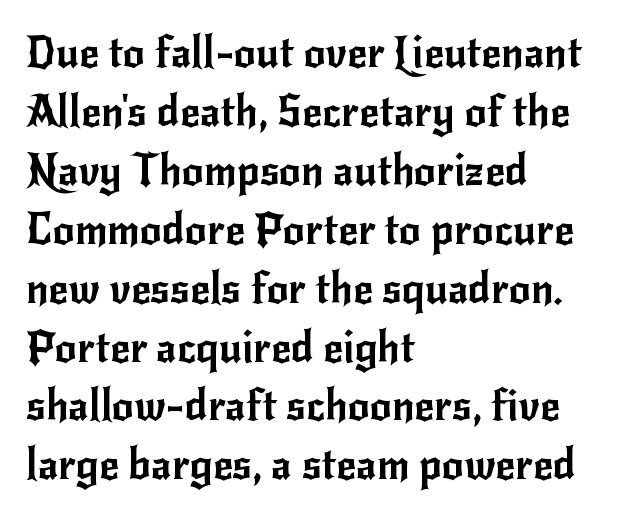
{"serif": "no", "italic": "no", "width": "normal", "stroke_contrast": "low", "x_height": "small", "monospaced": "no", "underline": "no", "align": "left", "line_spacing": "normal", "line_spacing_ratio": 1.37, "letter_spacing": "normal", "letter_spacing_em": 0.0, "glyph_px": 43}
